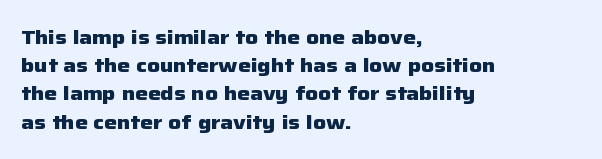
Q: Is the text bold? A: Yes.
Q: Is the text italic (slanted)? A: No, it is upright.
Q: Is the text underlined? A: No.
Q: How is the paragraph aligned? A: Left-aligned.
Q: Is the spacing between letters normal or unusually wide? A: Normal.
Q: Is the spacing between lines tight, normal or loose? A: Normal.
